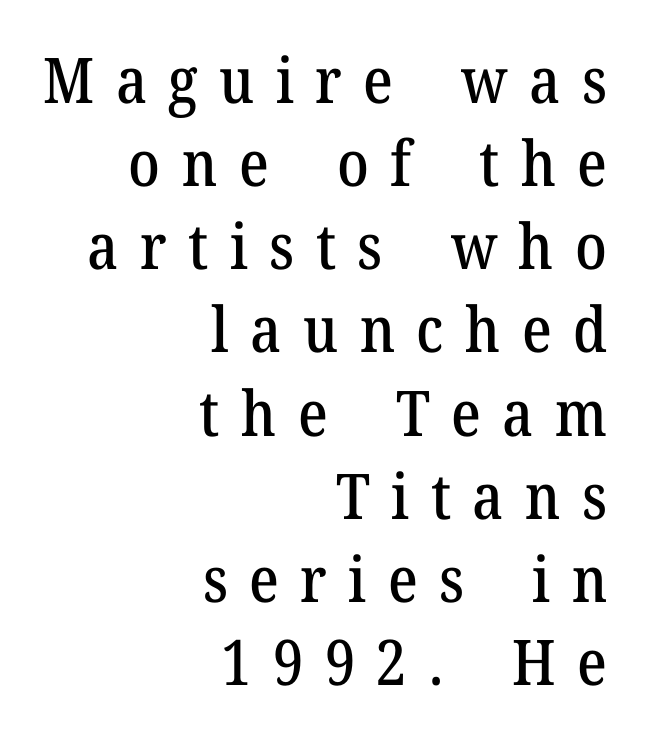
The image shows 63 px serif type, upright; set right-aligned, normal line spacing (1.32x), unusually wide letter spacing (+0.34 em), not underlined; medium stroke contrast and a medium x-height.
